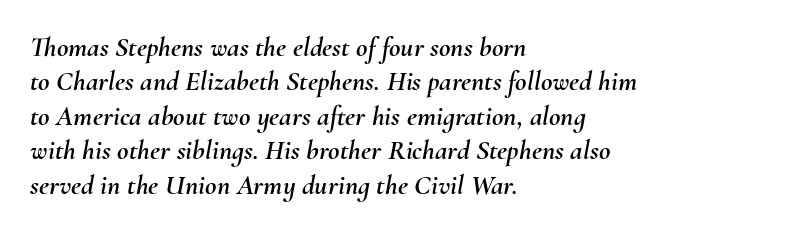
The image shows 28 px text type, italic (leaning right); set left-aligned, line spacing 1.23x, normal letter spacing, not underlined; medium stroke contrast and a small x-height.
